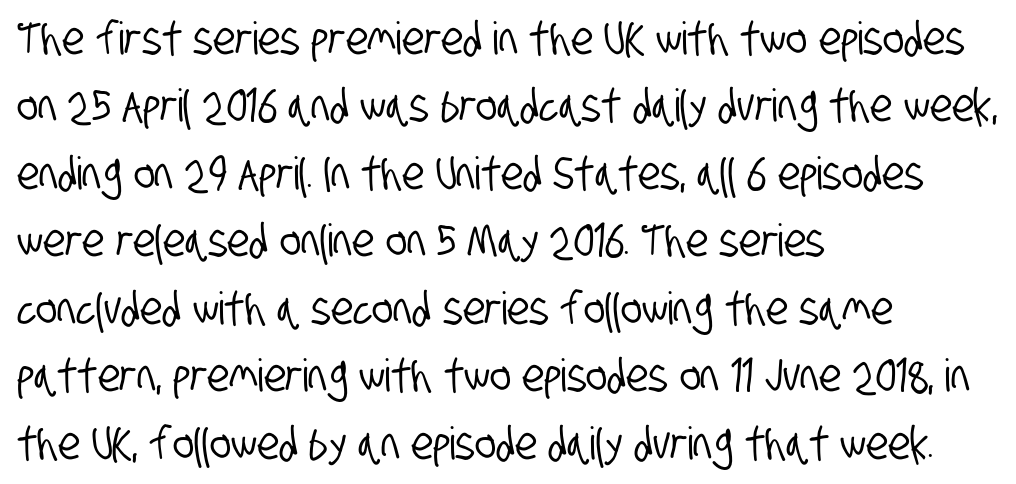
The image shows 45 px condensed sans-serif type; set left-aligned, normal line spacing (1.5x), normal letter spacing, not underlined; low stroke contrast and a large x-height.
